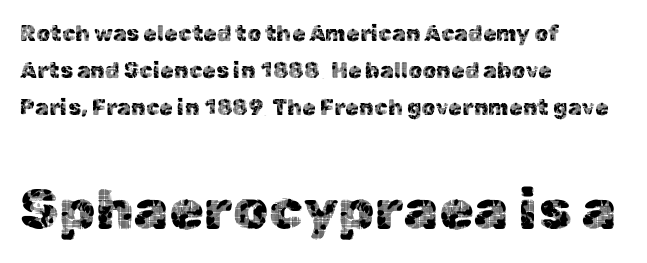
Quick note: underline off. Unlike a traditional serif, this face leaves its strokes unadorned. Note the varied advance widths — an 'i' is clearly narrower than an 'm'. Vertically, the passage feels balanced, rows spaced as you'd expect.
